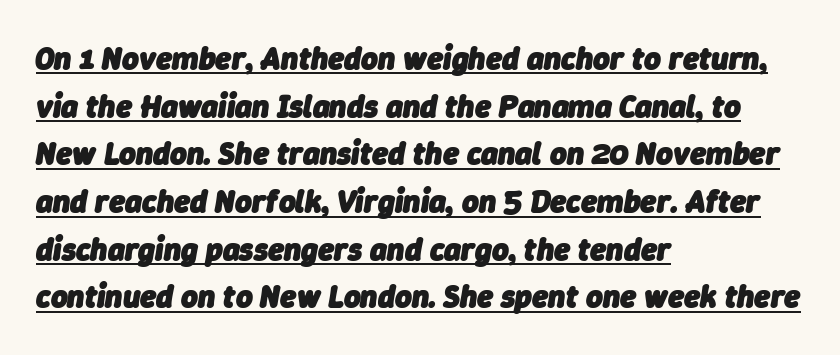
Q: Is the text bold? A: Yes.
Q: Is the text italic (slanted)? A: Yes, it leans right by about 9 degrees.
Q: Is the text underlined? A: Yes.
Q: How is the paragraph aligned? A: Left-aligned.
Q: Is the spacing between letters normal or unusually wide? A: Normal.
Q: Is the spacing between lines tight, normal or loose? A: Normal.
Q: Width (condensed, normal, or wide)? A: Normal.
Q: Stroke contrast? A: Low.
Q: x-height? A: Medium.
Q: Monospaced? A: No.
